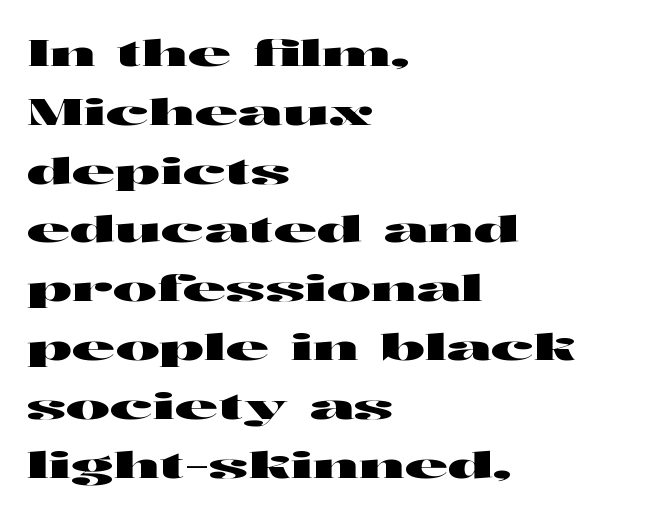
{"serif": "no", "italic": "no", "width": "wide", "stroke_contrast": "high", "x_height": "medium", "monospaced": "no", "underline": "no", "align": "left", "line_spacing": "normal", "line_spacing_ratio": 1.59, "letter_spacing": "normal", "letter_spacing_em": 0.0, "glyph_px": 37}
